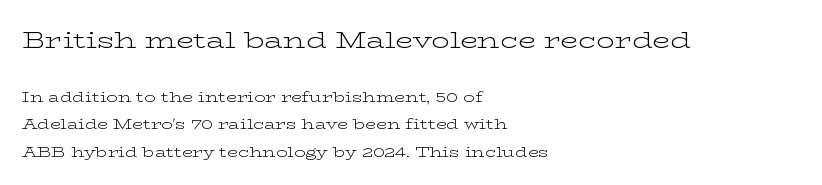
The image shows 23 px text type, upright; set left-aligned, loose line spacing (1.97x), normal letter spacing, not underlined; the first (top) block is 1.64x larger.
